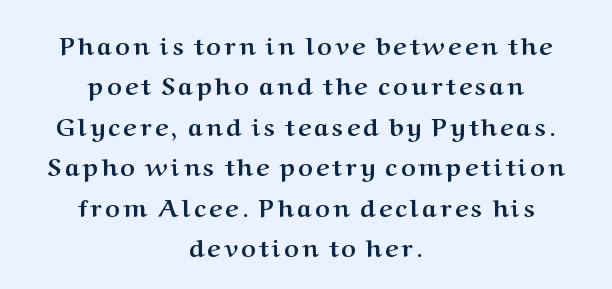
The image shows 25 px bold type, upright; set centered, normal line spacing (1.62x), not underlined.
